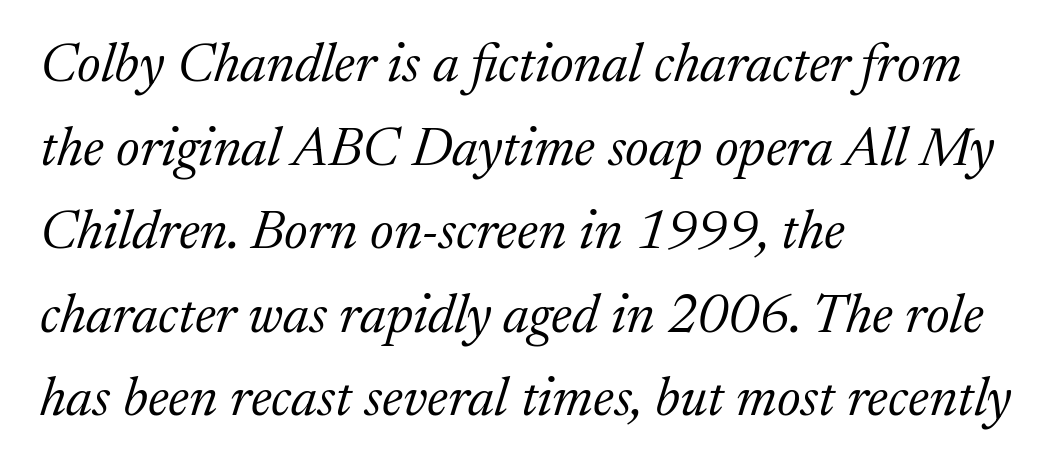
Q: Is the text bold? A: No.
Q: Is the text italic (slanted)? A: Yes, it leans right by about 17 degrees.
Q: Is the typeface a serif or a sans-serif typeface? A: Serif.
Q: Is the text underlined? A: No.
Q: How is the paragraph aligned? A: Left-aligned.
Q: Is the spacing between letters normal or unusually wide? A: Normal.
Q: Is the spacing between lines tight, normal or loose? A: Normal.
Q: Width (condensed, normal, or wide)? A: Normal.
Q: Stroke contrast? A: Medium.
Q: x-height? A: Medium.
Q: Monospaced? A: No.
